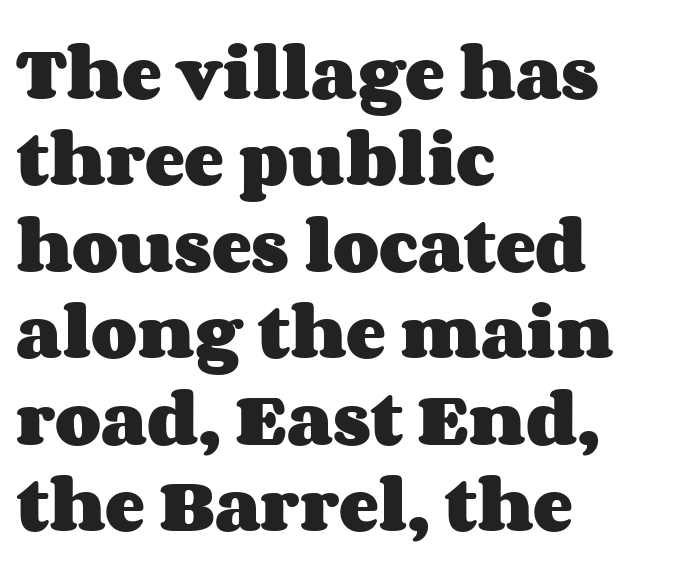
The image shows 60 px heavy, wide type, upright; set left-aligned, normal line spacing (1.44x), normal letter spacing, not underlined; medium stroke contrast and a large x-height.
